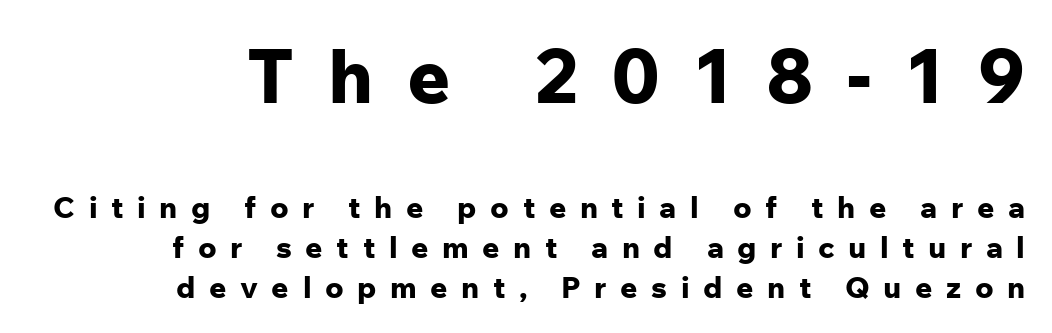
Normally led — the rows are evenly, conventionally spaced. Type without underlining. Bigger letters appear in the top chunk; the bottom chunk is reduced. The font family rendered here belongs to the sans-serif group. Loose tracking; the words dissolve into strings of separated letters.
